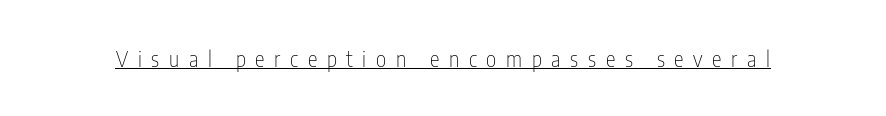
Check the space under the baseline: a stroke is drawn there. Is the type heavy? It reads as light-to-regular instead. Someone cranked the tracking dial way up on this one. Ordinary non-slanted type is in use.
